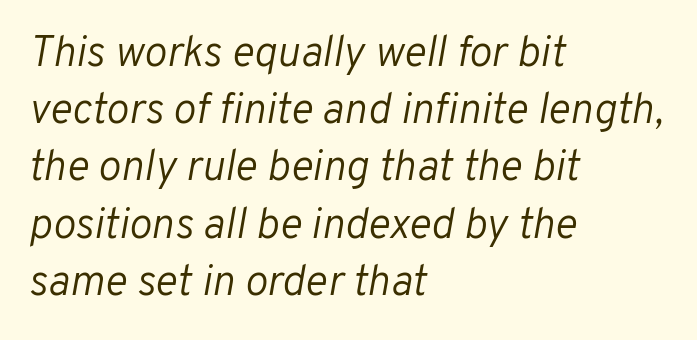
Q: Is the text bold? A: No.
Q: Is the text italic (slanted)? A: Yes, it leans right by about 10 degrees.
Q: Is the text underlined? A: No.
Q: How is the paragraph aligned? A: Left-aligned.
Q: Is the spacing between letters normal or unusually wide? A: Normal.
Q: Is the spacing between lines tight, normal or loose? A: Normal.
Q: Width (condensed, normal, or wide)? A: Normal.
Q: Stroke contrast? A: Low.
Q: x-height? A: Medium.
Q: Monospaced? A: No.
